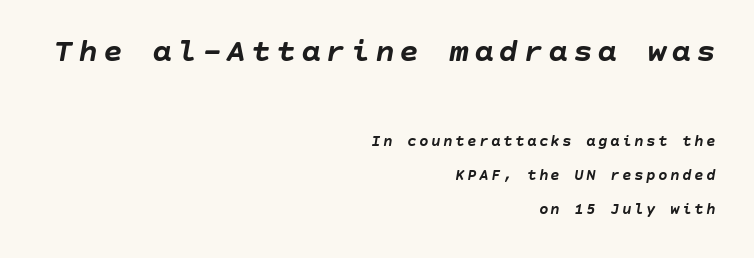
Q: Is the text bold? A: Yes.
Q: Is the text italic (slanted)? A: Yes, it leans right by about 10 degrees.
Q: Is the text underlined? A: No.
Q: How is the paragraph aligned? A: Right-aligned.
Q: Is the spacing between lines tight, normal or loose? A: Loose.
Q: Which block of text is set in a larger size, the first (top) or the second (bottom)? A: The first (top) one.
Q: Width (condensed, normal, or wide)? A: Normal.
Q: Stroke contrast? A: Low.
Q: x-height? A: Large.
